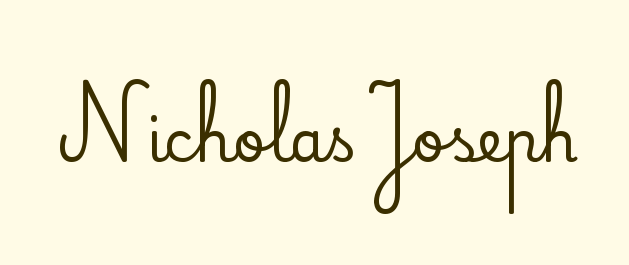
The image shows 57 px serif type, upright; set normal letter spacing, not underlined; low stroke contrast and a small x-height.
